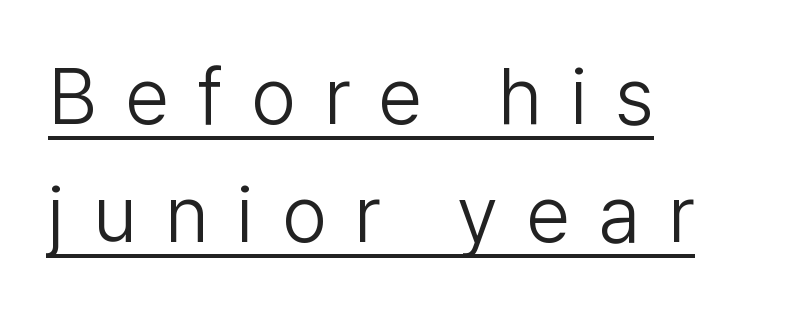
Q: Is the text bold? A: No.
Q: Is the text italic (slanted)? A: No, it is upright.
Q: Is the typeface a serif or a sans-serif typeface? A: Sans-serif.
Q: Is the text underlined? A: Yes.
Q: How is the paragraph aligned? A: Left-aligned.
Q: Is the spacing between letters normal or unusually wide? A: Unusually wide.
Q: Is the spacing between lines tight, normal or loose? A: Normal.
Q: Width (condensed, normal, or wide)? A: Normal.
Q: Stroke contrast? A: Low.
Q: x-height? A: Medium.
Q: Monospaced? A: No.
